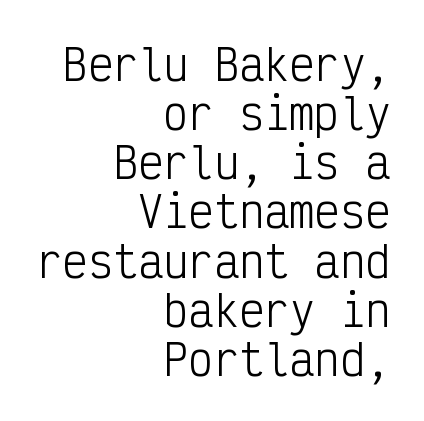
Check the space under the baseline: it is left empty. The axis of the letterforms is exactly vertical. You could count columns in this text — the font is strictly monospaced. Nothing sits at the stroke ends, so this counts as sans-serif.
